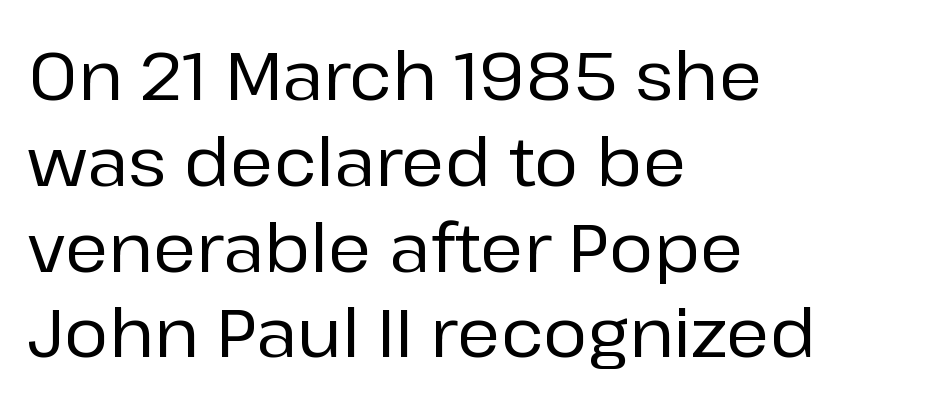
You could not count columns in this text — the font is proportionally spaced. Tracking here is standard; glyphs follow each other at the usual distance. The type family on display is of the sans-serif kind. The lines are quadded left. Regarding leading, the lines here are spaced in the standard way. Lines of text with bare space underneath.
